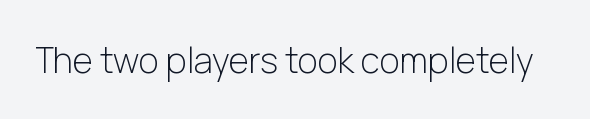
{"serif": "no", "italic": "no", "bold": "no", "weight": "light", "width": "normal", "stroke_contrast": "low", "x_height": "medium", "monospaced": "no", "underline": "no", "letter_spacing": "normal", "letter_spacing_em": 0.0, "glyph_px": 35}
